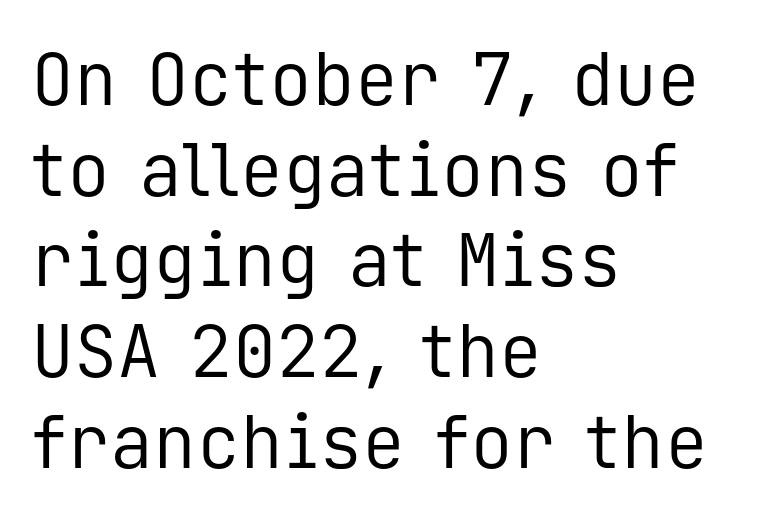
Line beginnings align vertically; line endings do not. You could count columns in this text — the font is strictly monospaced. The lines sit at an ordinary, default distance from one another. The font family rendered here belongs to the sans-serif group. When letters stand straight like this, we call the style roman or upright. Tracking value appears to be zero — textbook default spacing.
